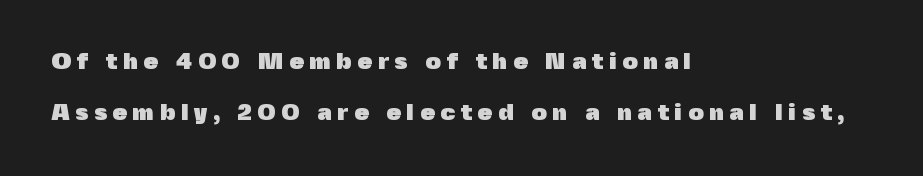
{"italic": "no", "bold": "yes", "underline": "no", "align": "left", "line_spacing": "loose", "line_spacing_ratio": 2.11, "letter_spacing": "wide", "letter_spacing_em": 0.22, "glyph_px": 24}
